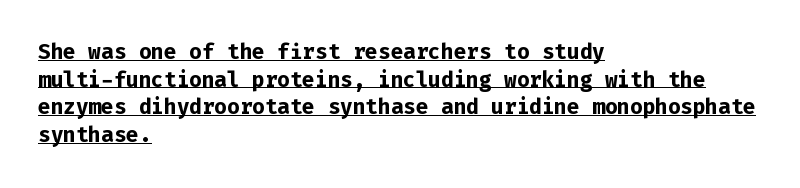
Q: Is the text bold? A: Yes.
Q: Is the text italic (slanted)? A: No, it is upright.
Q: Is the text underlined? A: Yes.
Q: How is the paragraph aligned? A: Left-aligned.
Q: Is the spacing between letters normal or unusually wide? A: Normal.
Q: Is the spacing between lines tight, normal or loose? A: Normal.
